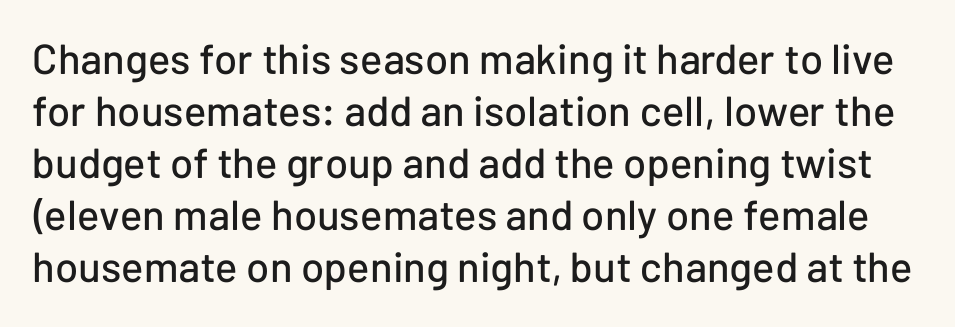
The letters stand upright; this is a roman face. The passage shown is typeset with a sans-serif family. The strip under each line holds only bare page. Compared with typical body copy, the letter spacing here is the same.
